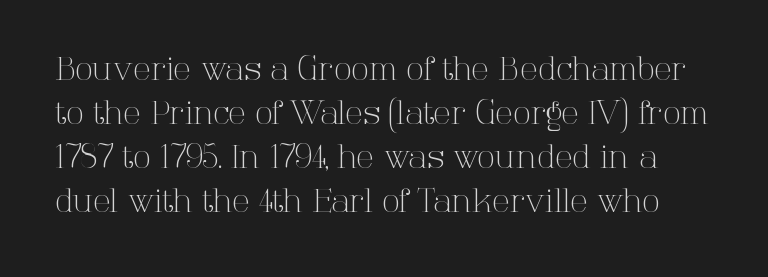
Weight class: somewhere from thin through regular. Stroke terminals: seriffed. Character widths vary here, with narrow letters taking less room than wide ones. It's the straight-up-and-down kind of type.
